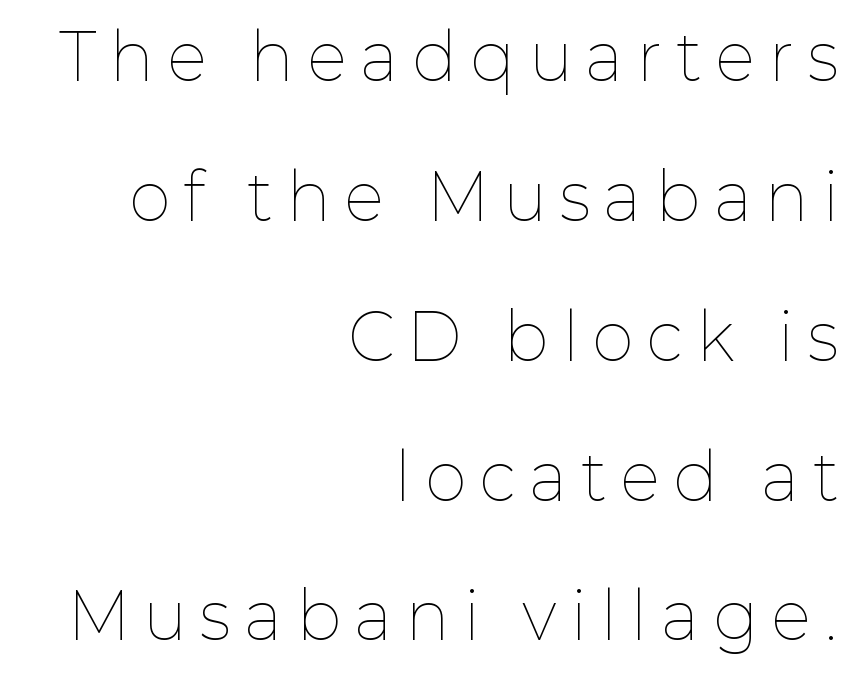
Q: Is the text bold? A: No.
Q: Is the text italic (slanted)? A: No, it is upright.
Q: Is the text underlined? A: No.
Q: How is the paragraph aligned? A: Right-aligned.
Q: Is the spacing between letters normal or unusually wide? A: Unusually wide.
Q: Is the spacing between lines tight, normal or loose? A: Loose.
Q: Width (condensed, normal, or wide)? A: Normal.
Q: Stroke contrast? A: Low.
Q: x-height? A: Medium.
Q: Monospaced? A: No.
